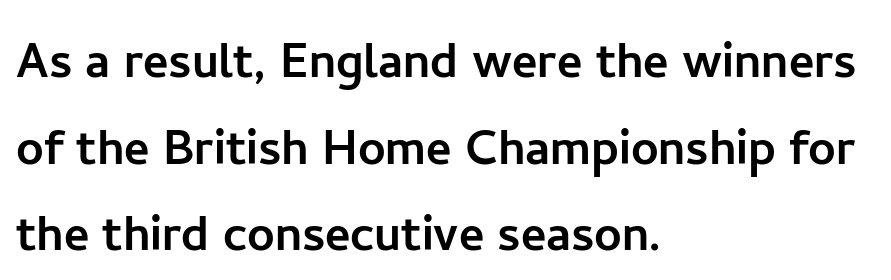
Q: Is the text italic (slanted)? A: No, it is upright.
Q: Is the typeface a serif or a sans-serif typeface? A: Sans-serif.
Q: Is the text underlined? A: No.
Q: How is the paragraph aligned? A: Left-aligned.
Q: Is the spacing between letters normal or unusually wide? A: Normal.
Q: Is the spacing between lines tight, normal or loose? A: Normal.
Q: Width (condensed, normal, or wide)? A: Normal.
Q: Stroke contrast? A: Low.
Q: x-height? A: Medium.
Q: Monospaced? A: No.
